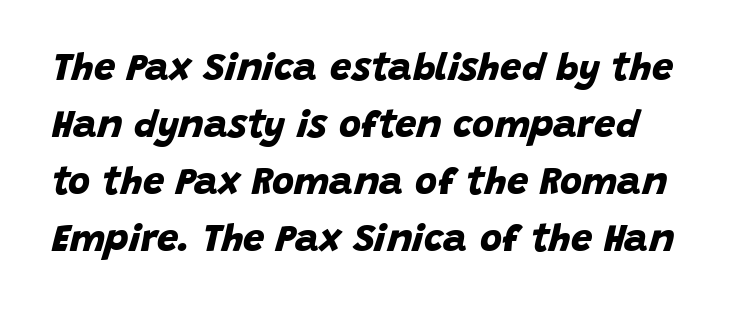
The image shows 38 px bold sans-serif type; set normal line spacing (1.5x), normal letter spacing, not underlined; low stroke contrast and a large x-height.
